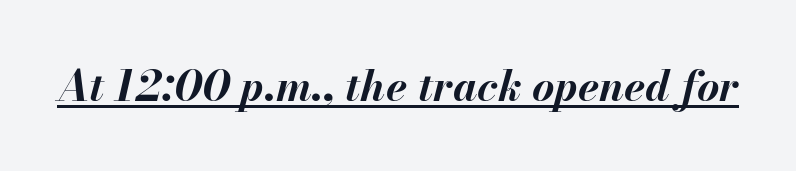
{"italic": "yes", "lean": "right", "slant_degrees": 13, "bold": "yes", "weight": "bold", "width": "normal", "stroke_contrast": "medium", "x_height": "small", "monospaced": "no", "underline": "yes", "letter_spacing": "normal", "letter_spacing_em": 0.0, "glyph_px": 43}
